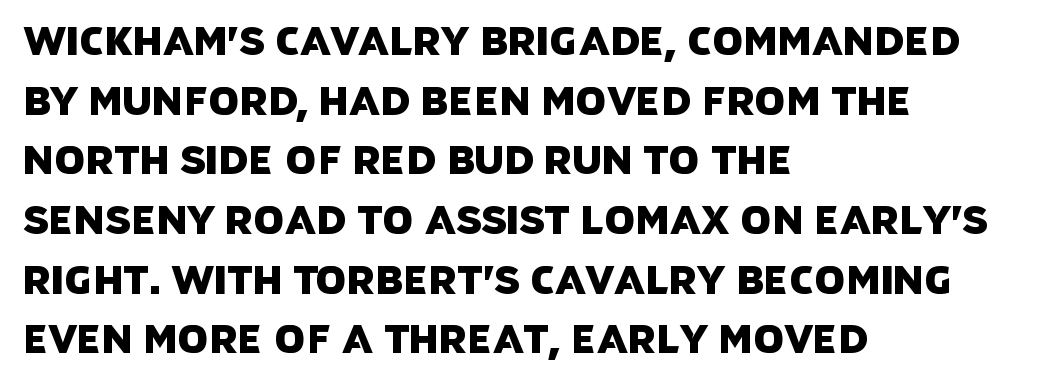
These lines are composed in type without serifs. Check the space under the baseline: it is left empty. No extra tracking has been applied to these lines. Note the varied advance widths — an 'i' is clearly narrower than an 'm'.
